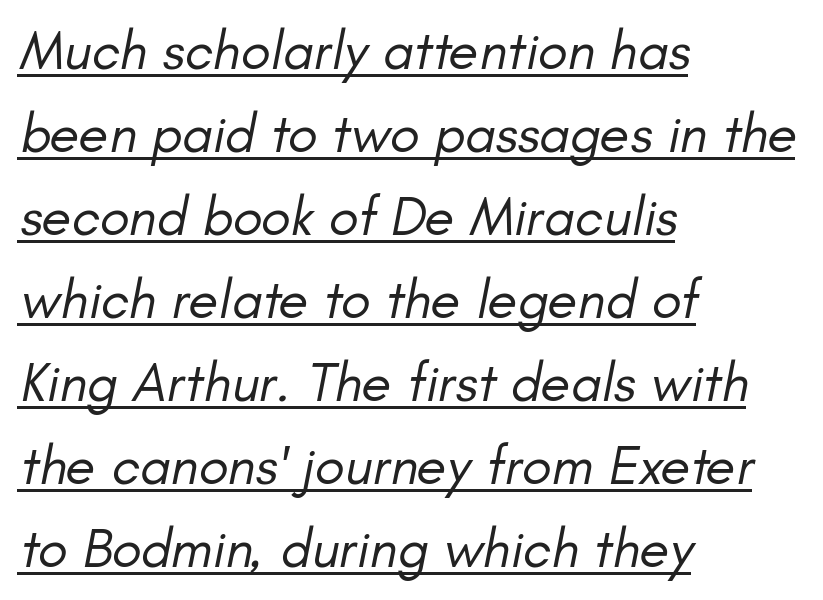
Q: Is the text bold? A: No.
Q: Is the text italic (slanted)? A: Yes, it leans right by about 11 degrees.
Q: Is the text underlined? A: Yes.
Q: How is the paragraph aligned? A: Left-aligned.
Q: Is the spacing between letters normal or unusually wide? A: Normal.
Q: Is the spacing between lines tight, normal or loose? A: Normal.
Q: Width (condensed, normal, or wide)? A: Normal.
Q: Stroke contrast? A: Low.
Q: x-height? A: Small.
Q: Monospaced? A: No.
